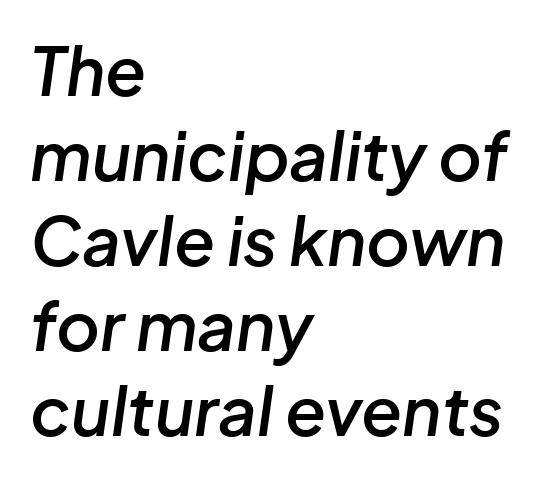
{"italic": "yes", "lean": "right", "slant_degrees": 8, "bold": "semi", "weight": "semibold", "width": "normal", "stroke_contrast": "low", "x_height": "medium", "monospaced": "no", "underline": "no", "align": "left", "line_spacing": "normal", "line_spacing_ratio": 1.27, "letter_spacing": "normal", "letter_spacing_em": 0.0, "glyph_px": 67}
